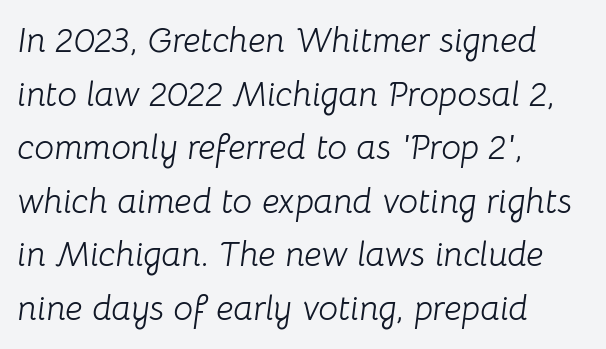
Q: Is the text bold? A: No.
Q: Is the text italic (slanted)? A: Yes, it leans right by about 8 degrees.
Q: Is the text underlined? A: No.
Q: How is the paragraph aligned? A: Left-aligned.
Q: Is the spacing between letters normal or unusually wide? A: Normal.
Q: Is the spacing between lines tight, normal or loose? A: Normal.
Q: Width (condensed, normal, or wide)? A: Normal.
Q: Stroke contrast? A: Low.
Q: x-height? A: Medium.
Q: Monospaced? A: No.
